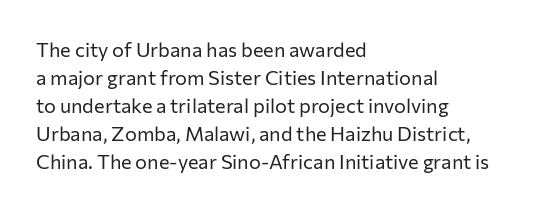
Q: Is the text bold? A: No.
Q: Is the text italic (slanted)? A: No, it is upright.
Q: Is the text underlined? A: No.
Q: How is the paragraph aligned? A: Left-aligned.
Q: Is the spacing between letters normal or unusually wide? A: Normal.
Q: Is the spacing between lines tight, normal or loose? A: Normal.
